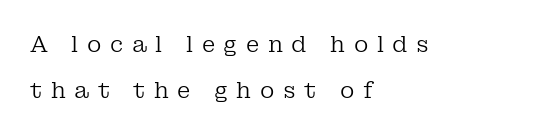
{"italic": "no", "bold": "no", "underline": "no", "align": "left", "line_spacing": "loose", "line_spacing_ratio": 2.09, "letter_spacing": "wide", "letter_spacing_em": 0.39, "glyph_px": 22}
